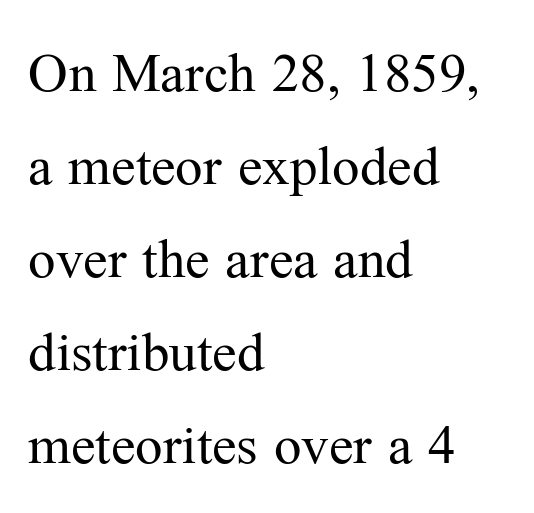
Q: Is the text bold? A: No.
Q: Is the text italic (slanted)? A: No, it is upright.
Q: Is the typeface a serif or a sans-serif typeface? A: Serif.
Q: Is the text underlined? A: No.
Q: How is the paragraph aligned? A: Left-aligned.
Q: Is the spacing between letters normal or unusually wide? A: Normal.
Q: Is the spacing between lines tight, normal or loose? A: Normal.
Q: Width (condensed, normal, or wide)? A: Normal.
Q: Stroke contrast? A: Medium.
Q: x-height? A: Medium.
Q: Monospaced? A: No.
